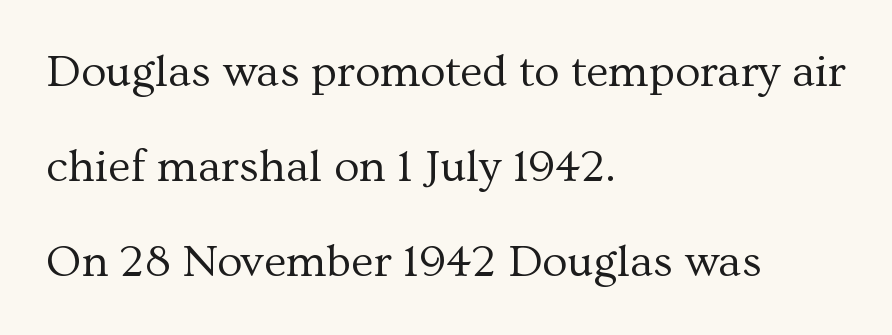
Q: Is the text bold? A: No.
Q: Is the text italic (slanted)? A: No, it is upright.
Q: Is the typeface a serif or a sans-serif typeface? A: Serif.
Q: Is the text underlined? A: No.
Q: How is the paragraph aligned? A: Left-aligned.
Q: Is the spacing between letters normal or unusually wide? A: Normal.
Q: Is the spacing between lines tight, normal or loose? A: Loose.
Q: Width (condensed, normal, or wide)? A: Normal.
Q: Stroke contrast? A: Medium.
Q: x-height? A: Medium.
Q: Monospaced? A: No.
